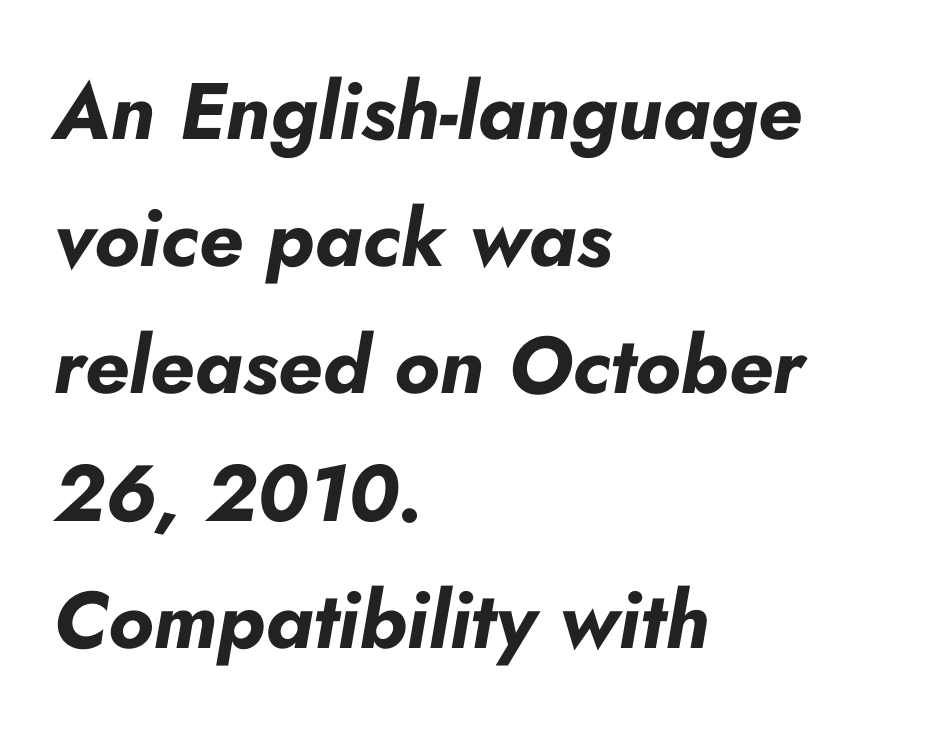
Q: Is the text bold? A: Yes.
Q: Is the text italic (slanted)? A: Yes, it leans right by about 10 degrees.
Q: Is the text underlined? A: No.
Q: How is the paragraph aligned? A: Left-aligned.
Q: Is the spacing between letters normal or unusually wide? A: Normal.
Q: Is the spacing between lines tight, normal or loose? A: Normal.
Q: Width (condensed, normal, or wide)? A: Normal.
Q: Stroke contrast? A: Low.
Q: x-height? A: Small.
Q: Monospaced? A: No.
